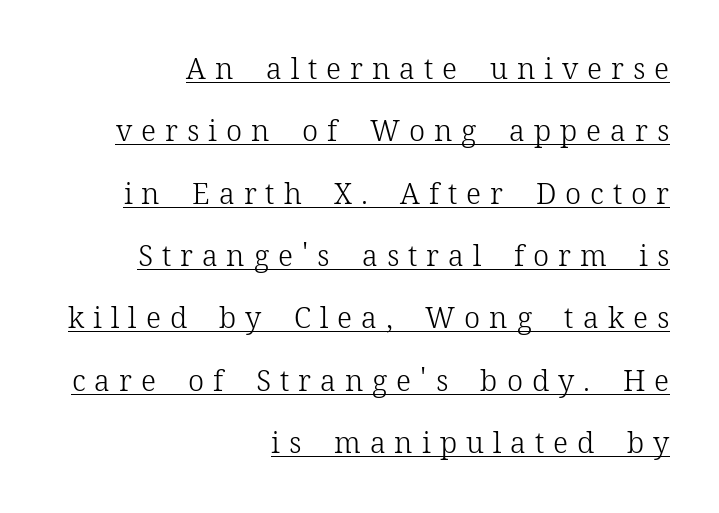
{"serif": "yes", "italic": "no", "bold": "no", "weight": "light", "width": "normal", "stroke_contrast": "low", "x_height": "medium", "monospaced": "no", "underline": "yes", "align": "right", "line_spacing": "loose", "line_spacing_ratio": 2.15, "letter_spacing": "wide", "letter_spacing_em": 0.31, "glyph_px": 29}
